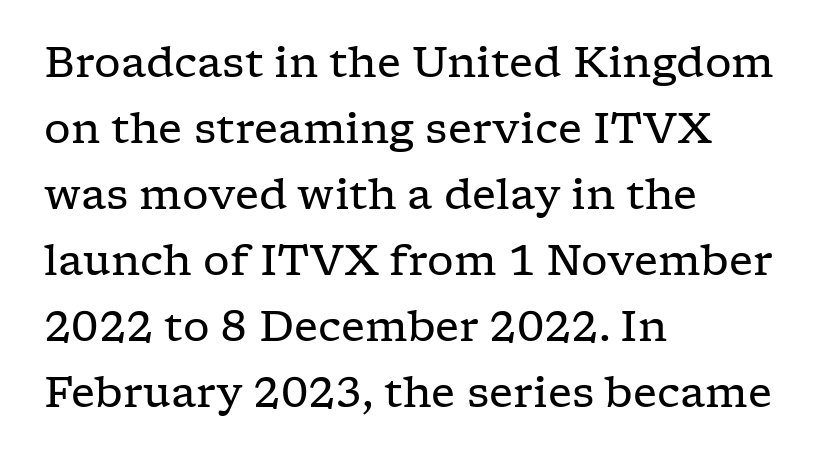
Q: Is the text bold? A: No.
Q: Is the text italic (slanted)? A: No, it is upright.
Q: Is the typeface a serif or a sans-serif typeface? A: Serif.
Q: Is the text underlined? A: No.
Q: How is the paragraph aligned? A: Left-aligned.
Q: Is the spacing between letters normal or unusually wide? A: Normal.
Q: Is the spacing between lines tight, normal or loose? A: Normal.
Q: Width (condensed, normal, or wide)? A: Wide.
Q: Stroke contrast? A: Low.
Q: x-height? A: Medium.
Q: Monospaced? A: No.
